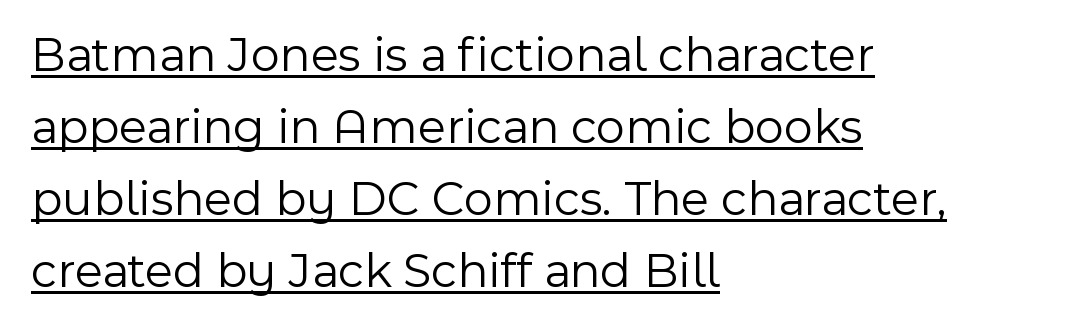
Baseline-to-baseline distance is the conventional proportion of letter height. These lines are rendered in a variable-pitch font. Classification — sans serif. Tall strokes in this sample are plumb rather than angled.
